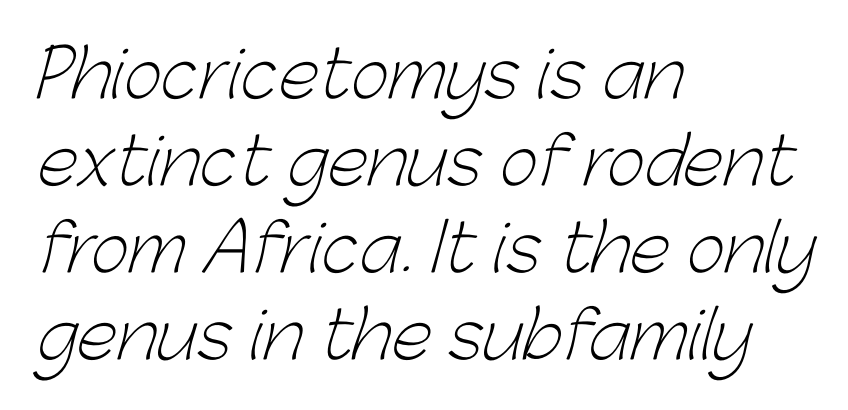
{"serif": "no", "bold": "no", "weight": "light", "width": "normal", "stroke_contrast": "low", "x_height": "medium", "monospaced": "no", "underline": "no", "align": "left", "line_spacing": "normal", "line_spacing_ratio": 1.32, "letter_spacing": "normal", "letter_spacing_em": 0.0, "glyph_px": 66}
